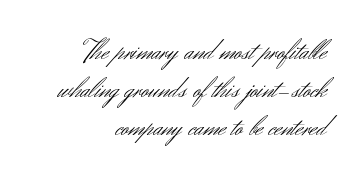
The image shows 30 px light sans-serif type; set right-aligned, normal line spacing (1.26x), normal letter spacing, not underlined; medium stroke contrast and a small x-height.
